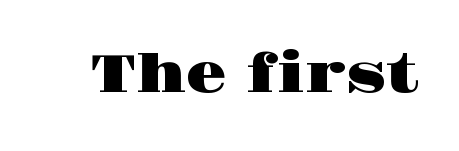
{"serif": "yes", "italic": "no", "width": "wide", "stroke_contrast": "high", "x_height": "large", "monospaced": "no", "underline": "no", "letter_spacing": "normal", "letter_spacing_em": 0.0, "glyph_px": 53}
